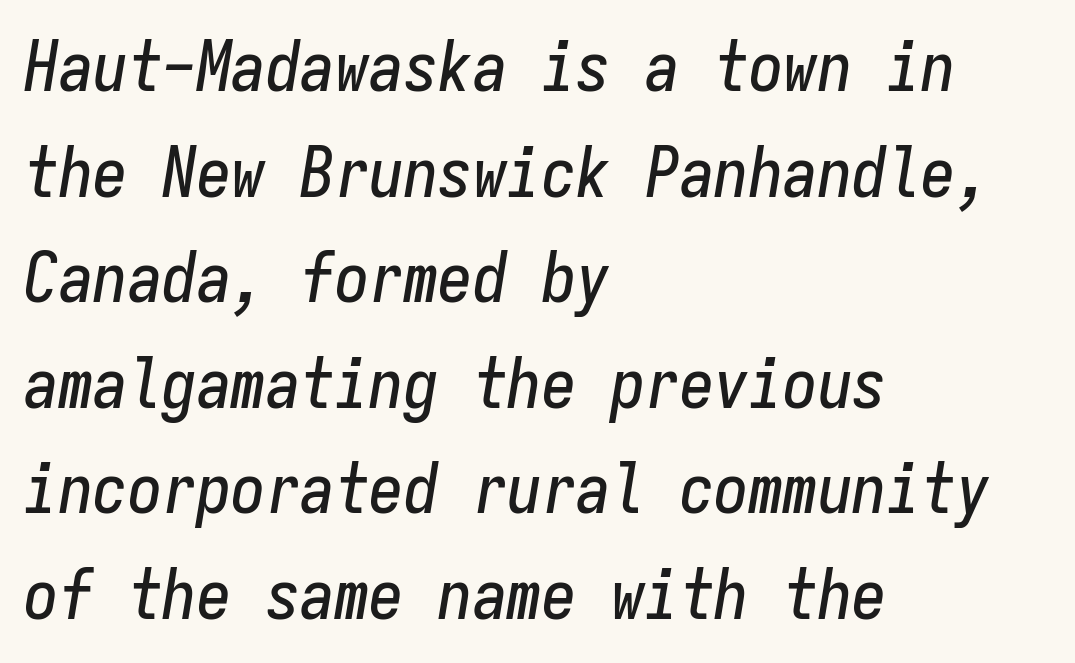
Italic: yes, the glyphs are oblique. Alignment: flush left. Monospaced: the letters line up in strict vertical columns. The vertical gap from one line to the next is medium.
